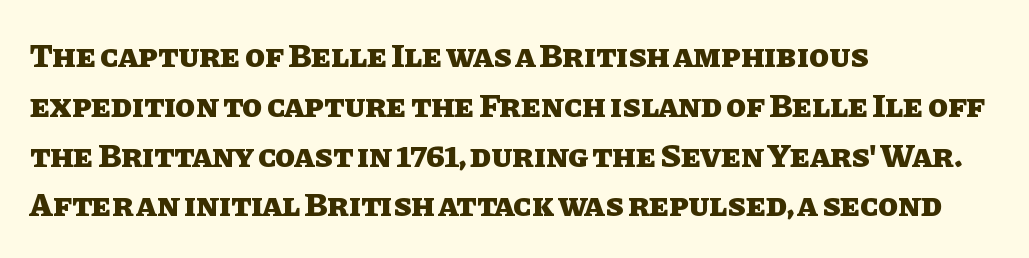
Quick note: underline off. In terms of weight, the rendering is a true, heavy bold. Rendered with straight, roman letterforms. Compared with typical paragraphs, the rows here are spaced about the same. Nobody touched the tracking dial on this one.
